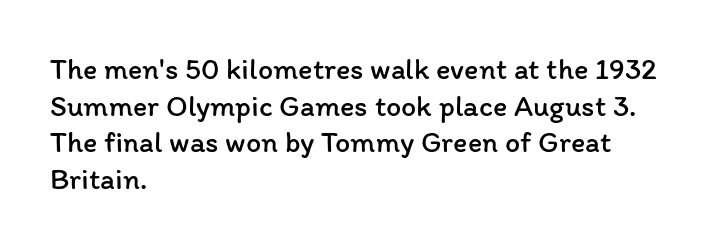
The image shows 30 px regular-weight type, upright; set left-aligned, line spacing 1.22x, normal letter spacing, not underlined; low stroke contrast and a medium x-height.
